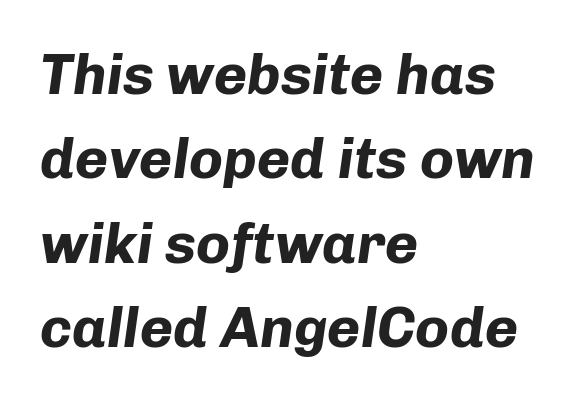
{"italic": "yes", "lean": "right", "slant_degrees": 8, "bold": "yes", "weight": "bold", "width": "normal", "stroke_contrast": "low", "x_height": "medium", "monospaced": "no", "underline": "no", "align": "left", "line_spacing": "normal", "line_spacing_ratio": 1.48, "letter_spacing": "normal", "letter_spacing_em": 0.0, "glyph_px": 57}
